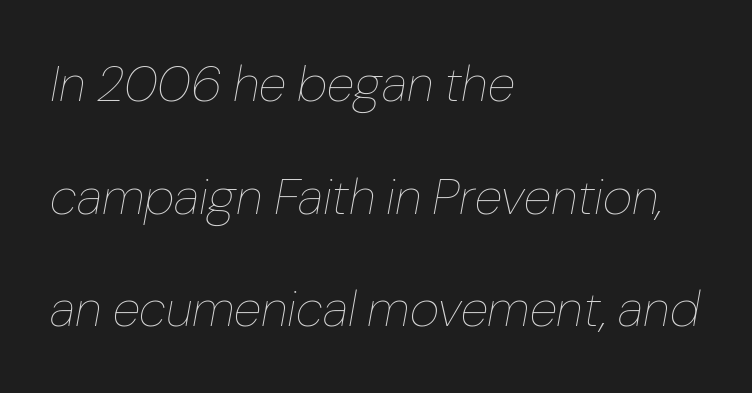
{"italic": "yes", "lean": "right", "slant_degrees": 10, "bold": "no", "weight": "thin", "width": "normal", "stroke_contrast": "low", "x_height": "medium", "monospaced": "no", "underline": "no", "align": "left", "line_spacing": "loose", "line_spacing_ratio": 2.21, "letter_spacing": "normal", "letter_spacing_em": 0.0, "glyph_px": 51}
